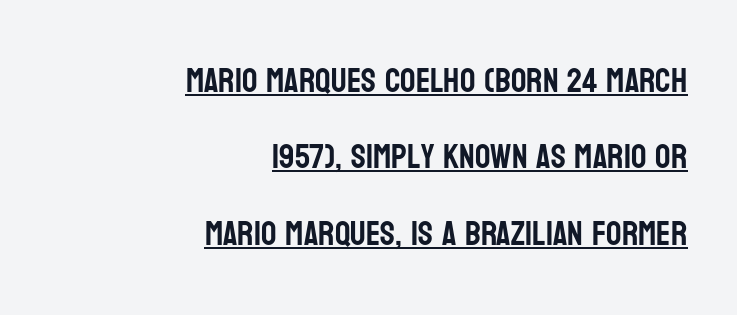
The image shows 34 px condensed sans-serif type, upright; set right-aligned, loose line spacing (2.25x), normal letter spacing, underlined; low stroke contrast and a large x-height.
